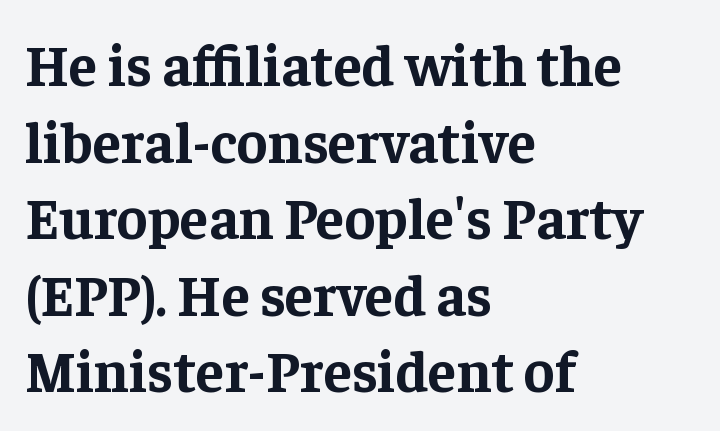
Q: Is the text bold? A: Yes.
Q: Is the text italic (slanted)? A: No, it is upright.
Q: Is the typeface a serif or a sans-serif typeface? A: Serif.
Q: Is the text underlined? A: No.
Q: How is the paragraph aligned? A: Left-aligned.
Q: Is the spacing between letters normal or unusually wide? A: Normal.
Q: Is the spacing between lines tight, normal or loose? A: Normal.
Q: Width (condensed, normal, or wide)? A: Normal.
Q: Stroke contrast? A: Low.
Q: x-height? A: Medium.
Q: Monospaced? A: No.
